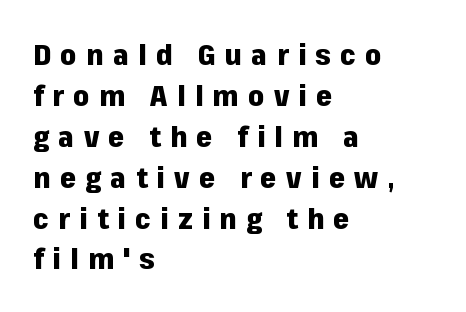
Q: Is the text bold? A: Yes.
Q: Is the text italic (slanted)? A: No, it is upright.
Q: Is the typeface a serif or a sans-serif typeface? A: Sans-serif.
Q: Is the text underlined? A: No.
Q: How is the paragraph aligned? A: Left-aligned.
Q: Is the spacing between letters normal or unusually wide? A: Unusually wide.
Q: Is the spacing between lines tight, normal or loose? A: Normal.
Q: Width (condensed, normal, or wide)? A: Normal.
Q: Stroke contrast? A: Low.
Q: x-height? A: Medium.
Q: Monospaced? A: No.
